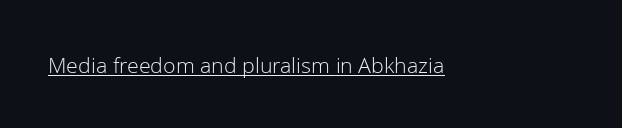
The image shows 23 px text type, upright; set normal letter spacing, underlined.
